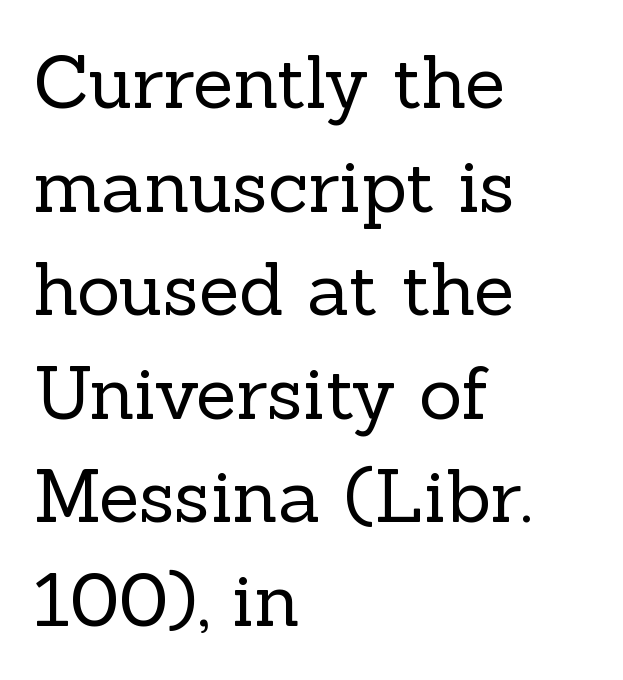
Q: Is the text bold? A: No.
Q: Is the text italic (slanted)? A: No, it is upright.
Q: Is the typeface a serif or a sans-serif typeface? A: Serif.
Q: Is the text underlined? A: No.
Q: How is the paragraph aligned? A: Left-aligned.
Q: Is the spacing between letters normal or unusually wide? A: Normal.
Q: Is the spacing between lines tight, normal or loose? A: Normal.
Q: Width (condensed, normal, or wide)? A: Normal.
Q: x-height? A: Medium.
Q: Monospaced? A: No.
